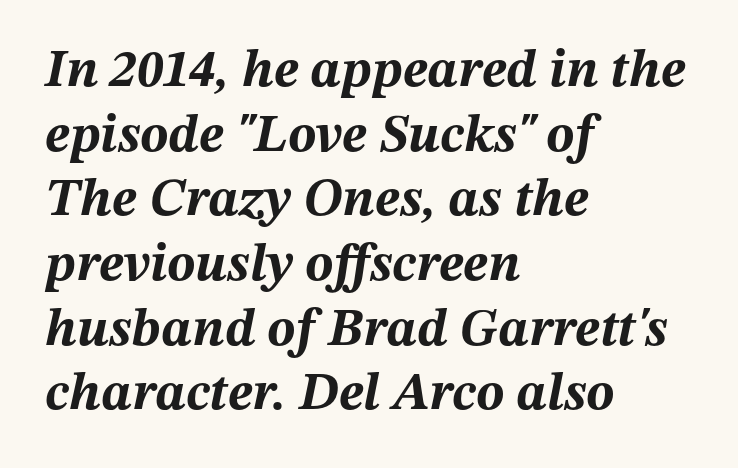
You'd pick this weight for a headline — it's a proper bold. Compared with typical body copy, the letter spacing here is the same. Teacher's note: observe the even left margin — that is flush-left alignment. Spacing verdict: proportional, widths tailored to each character.
